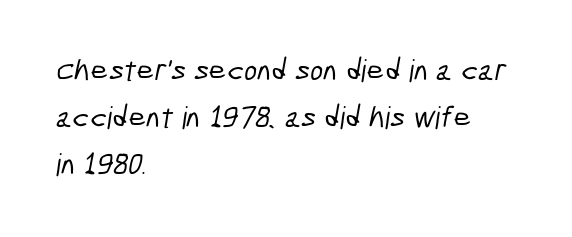
Q: Is the typeface a serif or a sans-serif typeface? A: Sans-serif.
Q: Is the text underlined? A: No.
Q: How is the paragraph aligned? A: Left-aligned.
Q: Is the spacing between letters normal or unusually wide? A: Normal.
Q: Is the spacing between lines tight, normal or loose? A: Normal.
Q: Width (condensed, normal, or wide)? A: Condensed.
Q: Stroke contrast? A: Low.
Q: x-height? A: Medium.
Q: Monospaced? A: No.
